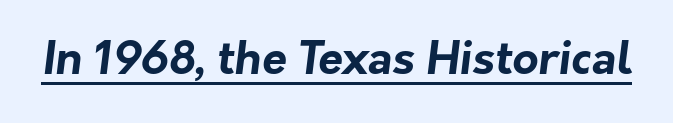
Q: Is the text bold? A: Yes.
Q: Is the typeface a serif or a sans-serif typeface? A: Sans-serif.
Q: Is the text underlined? A: Yes.
Q: Is the spacing between letters normal or unusually wide? A: Normal.
Q: Width (condensed, normal, or wide)? A: Normal.
Q: Stroke contrast? A: Low.
Q: x-height? A: Medium.
Q: Monospaced? A: No.
